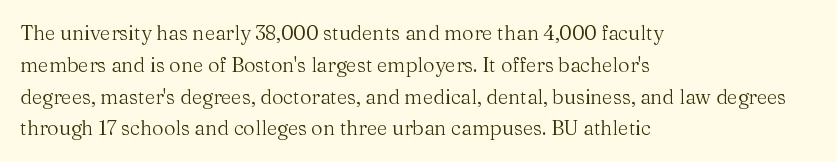
{"italic": "no", "bold": "no", "underline": "no", "align": "left", "line_spacing": "normal", "line_spacing_ratio": 1.59, "letter_spacing": "normal", "letter_spacing_em": 0.0, "glyph_px": 20}
